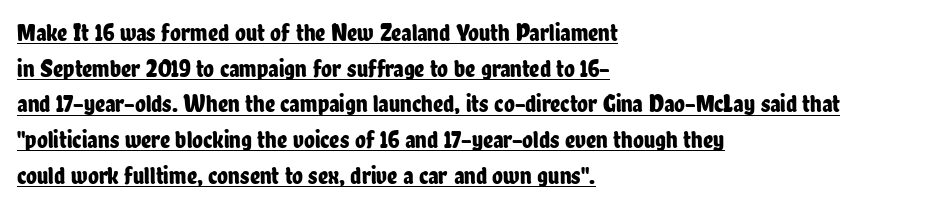
The image shows 25 px text type, upright; set left-aligned, normal line spacing (1.43x), normal letter spacing, underlined.
